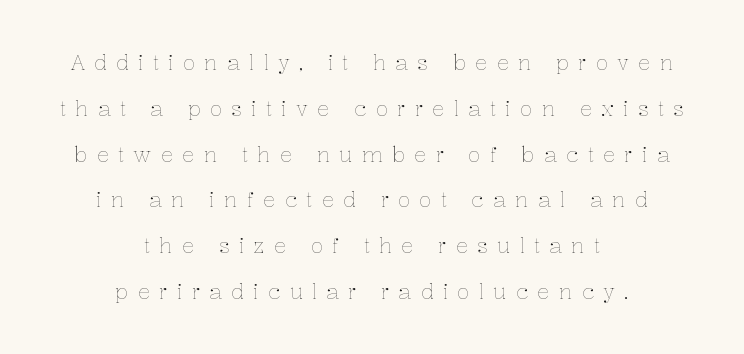
{"italic": "no", "bold": "no", "underline": "no", "align": "center", "line_spacing": "loose", "line_spacing_ratio": 2.18, "letter_spacing": "wide", "letter_spacing_em": 0.43, "glyph_px": 21}
